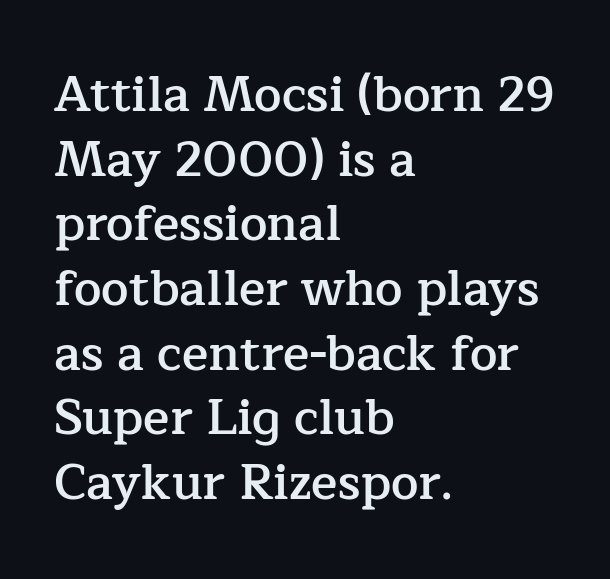
{"serif": "yes", "italic": "no", "bold": "semi", "weight": "semibold", "width": "normal", "stroke_contrast": "low", "x_height": "medium", "monospaced": "no", "underline": "no", "align": "left", "line_spacing": "normal", "line_spacing_ratio": 1.32, "letter_spacing": "normal", "letter_spacing_em": 0.0, "glyph_px": 49}
